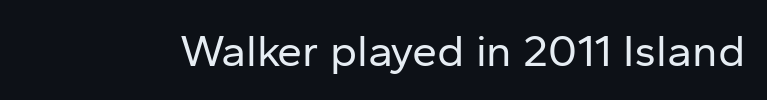
{"serif": "no", "italic": "no", "bold": "no", "weight": "regular", "width": "normal", "stroke_contrast": "low", "x_height": "medium", "monospaced": "no", "underline": "no", "letter_spacing": "normal", "letter_spacing_em": 0.0, "glyph_px": 45}
